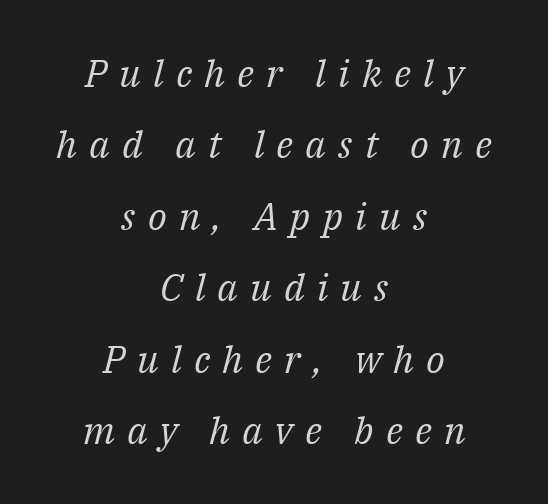
Q: Is the text bold? A: No.
Q: Is the text italic (slanted)? A: Yes, it leans right by about 14 degrees.
Q: Is the typeface a serif or a sans-serif typeface? A: Serif.
Q: Is the text underlined? A: No.
Q: How is the paragraph aligned? A: Centered.
Q: Is the spacing between letters normal or unusually wide? A: Unusually wide.
Q: Width (condensed, normal, or wide)? A: Normal.
Q: Stroke contrast? A: Medium.
Q: x-height? A: Medium.
Q: Monospaced? A: No.
